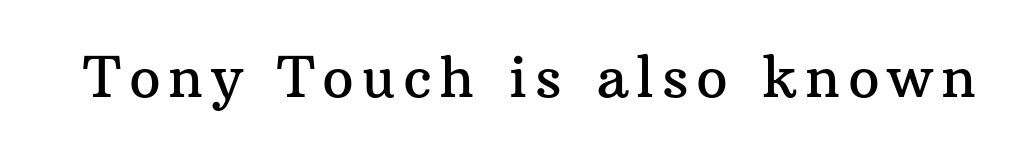
The image shows 56 px serif type, upright; set not underlined; medium stroke contrast and a medium x-height.
